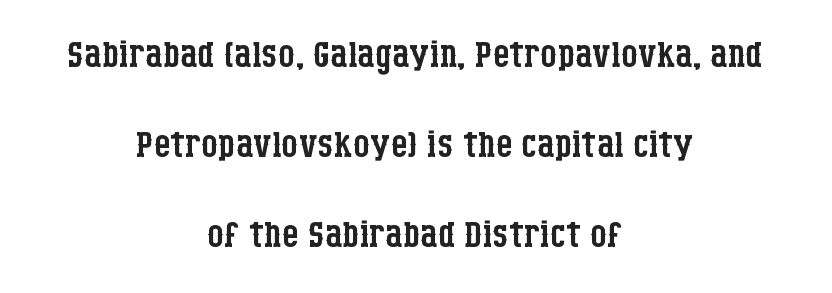
{"serif": "yes", "italic": "no", "bold": "no", "weight": "regular", "width": "condensed", "stroke_contrast": "low", "x_height": "large", "monospaced": "no", "underline": "no", "align": "center", "line_spacing_ratio": 1.73, "letter_spacing": "normal", "letter_spacing_em": 0.0, "glyph_px": 52}
